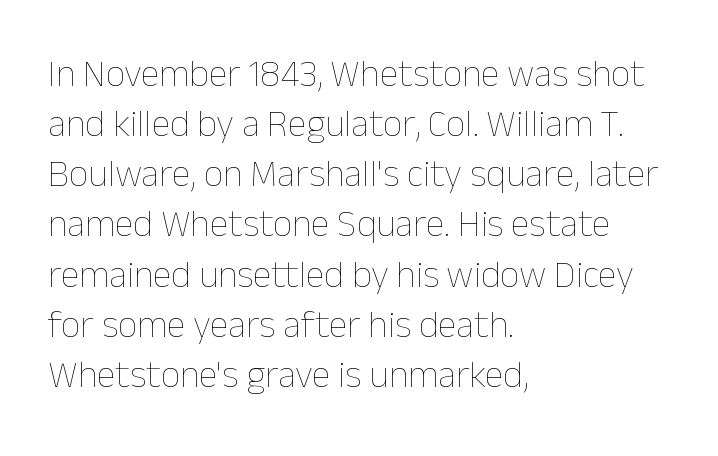
{"italic": "no", "bold": "no", "weight": "thin", "width": "normal", "stroke_contrast": "low", "x_height": "medium", "monospaced": "no", "underline": "no", "align": "left", "line_spacing": "normal", "line_spacing_ratio": 1.32, "letter_spacing": "normal", "letter_spacing_em": 0.0, "glyph_px": 38}
